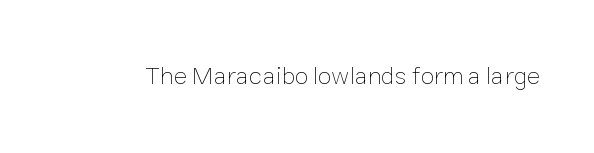
{"italic": "no", "bold": "no", "underline": "no", "letter_spacing": "normal", "letter_spacing_em": 0.0, "glyph_px": 25}
